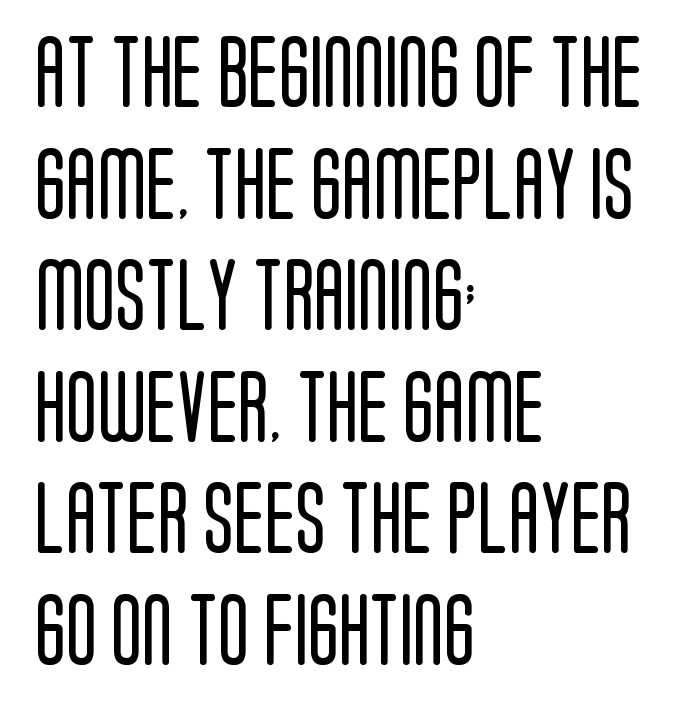
Nope, no serifs anywhere on these letters. The horizontal fit of the characters is conventional and even. Casual observation: everything's shoved over to the left. It's the straight-up-and-down kind of type. The line-height multiplier appears to be the usual default.
